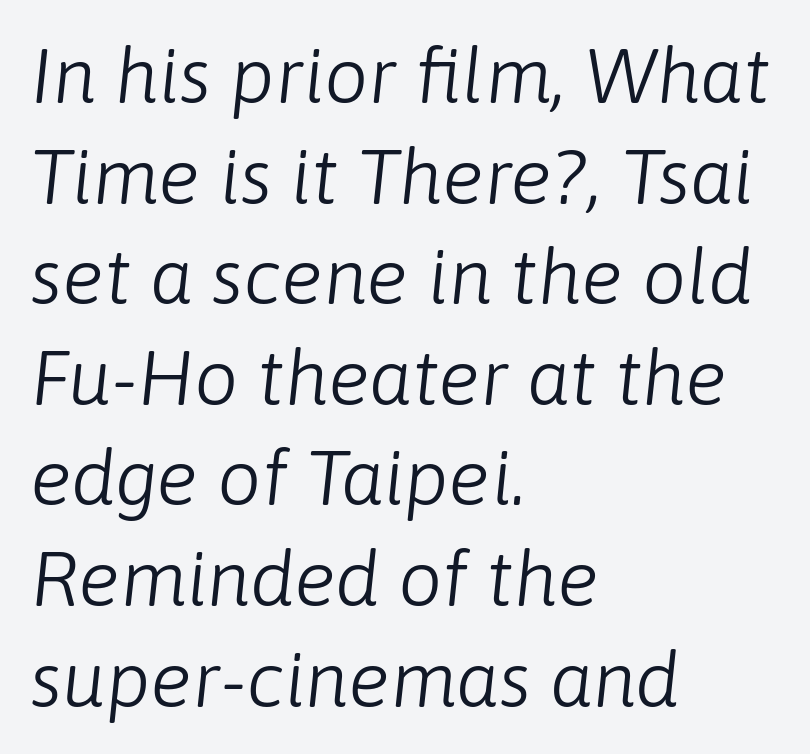
The font's italic variant was chosen for this text. Decoration check: the copy has no underline. Looks like regular typesetting: each glyph gets only the width it needs. Spacing between characters is what you'd get straight out of the box. Is the block centered? No — it sits flush against the left margin.
